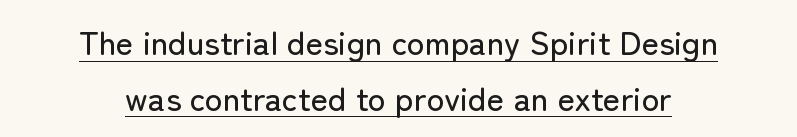
{"serif": "no", "italic": "no", "width": "normal", "stroke_contrast": "low", "x_height": "medium", "monospaced": "no", "underline": "yes", "align": "center", "line_spacing": "normal", "line_spacing_ratio": 1.69, "letter_spacing": "normal", "letter_spacing_em": 0.0, "glyph_px": 33}
